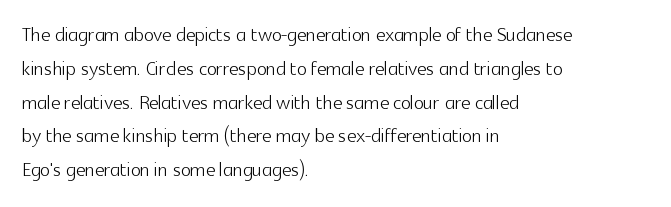
{"italic": "no", "bold": "no", "underline": "no", "align": "left", "line_spacing": "normal", "line_spacing_ratio": 1.3, "letter_spacing": "normal", "letter_spacing_em": 0.0, "glyph_px": 26}
